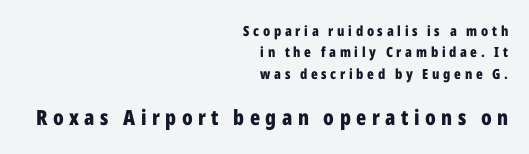
{"italic": "no", "bold": "yes", "underline": "no", "align": "right", "line_spacing": "normal", "line_spacing_ratio": 1.53, "letter_spacing": "wide", "letter_spacing_em": 0.26, "larger_block": "second", "size_ratio": 1.5, "glyph_px": 21}
